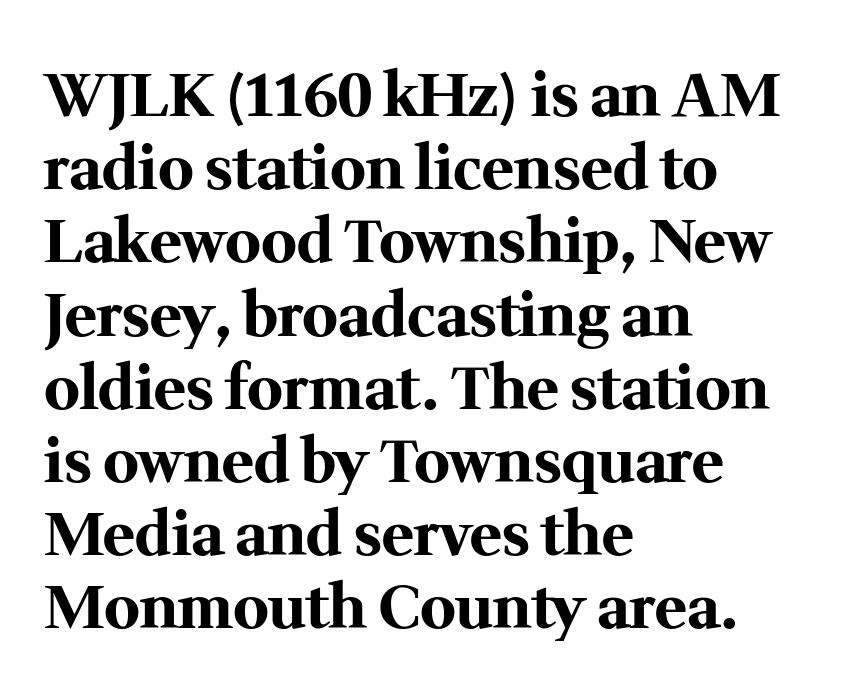
The image shows 60 px bold serif type, upright; set left-aligned, line spacing 1.22x, normal letter spacing, not underlined; medium stroke contrast and a medium x-height.
